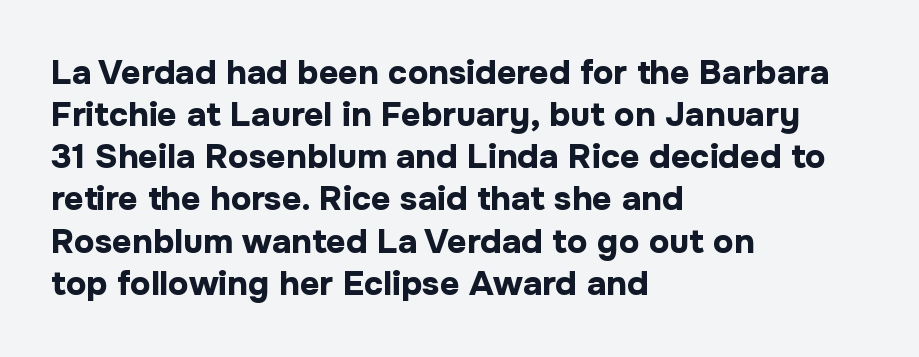
The image shows 34 px bold sans-serif type, upright; set left-aligned, line spacing 1.24x, normal letter spacing, not underlined; low stroke contrast and a medium x-height.
